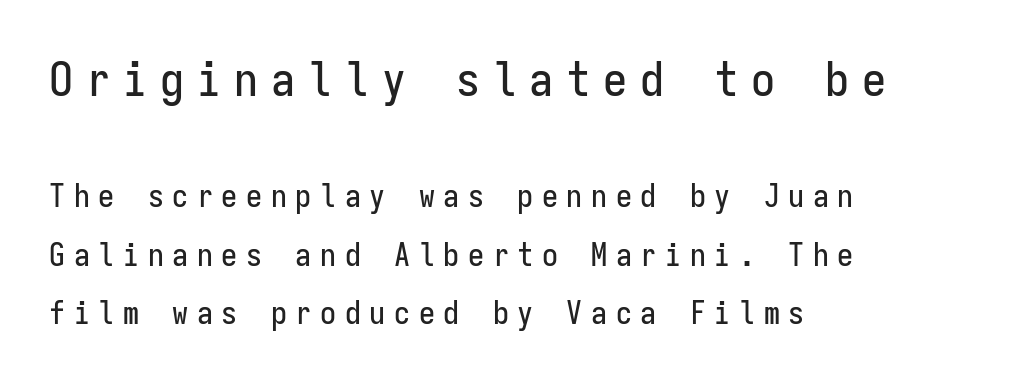
{"serif": "no", "italic": "no", "width": "condensed", "stroke_contrast": "low", "x_height": "medium", "monospaced": "yes", "underline": "no", "align": "left", "line_spacing_ratio": 1.84, "letter_spacing": "wide", "letter_spacing_em": 0.27, "larger_block": "first", "size_ratio": 1.5, "glyph_px": 48}
